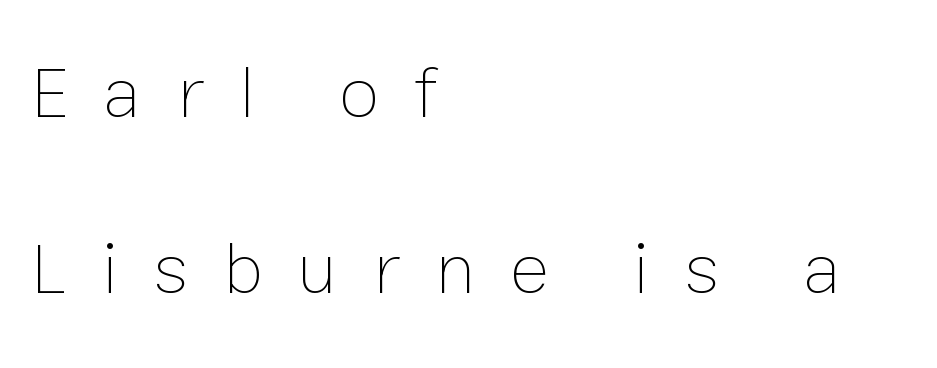
The rendering uses natural spacing where letterforms have individual widths. The rag falls on the right side of this text block. The lettering holds an erect, upright posture throughout. The string is rendered with underlining switched off. These lines stand farther apart than default settings would place them.
